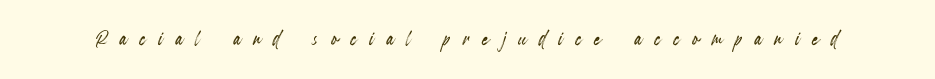
{"underline": "no", "letter_spacing": "wide", "letter_spacing_em": 0.49, "glyph_px": 26}
